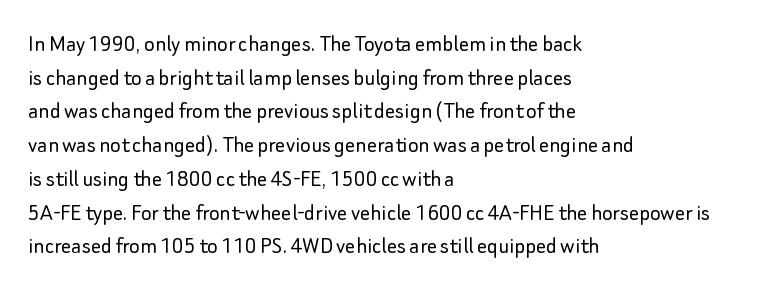
Honestly, there is no underline to notice here at all. When letters stand straight like this, we call the style roman or upright. The passage shown stacks its lines at a standard gap. Horizontal alignment here is leftward, the default for most running prose. Ink coverage per letter is moderate at most.
